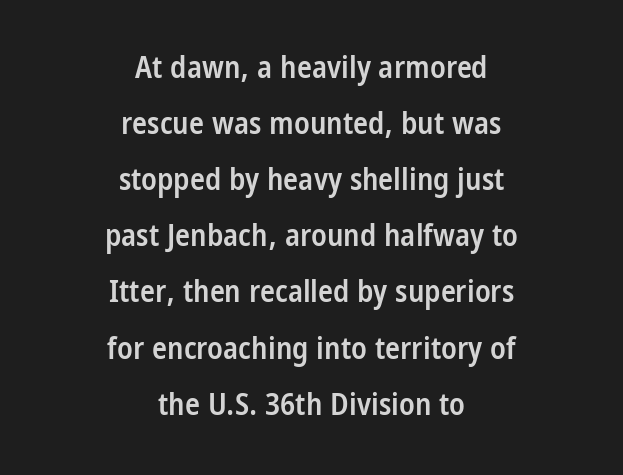
Honestly, there is no underline to notice here at all. The letters sit at their default tracking, neither squeezed nor spread. The passage shown is semibold, sitting just below true bold. The letters advance in unequal steps, a hallmark of proportional type.
